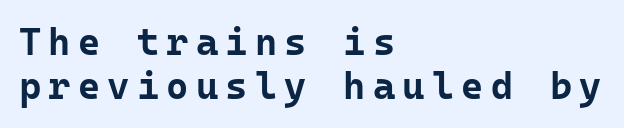
{"serif": "no", "italic": "no", "bold": "yes", "weight": "bold", "width": "normal", "stroke_contrast": "low", "x_height": "medium", "monospaced": "yes", "underline": "no", "align": "left", "line_spacing_ratio": 1.16, "glyph_px": 38}
